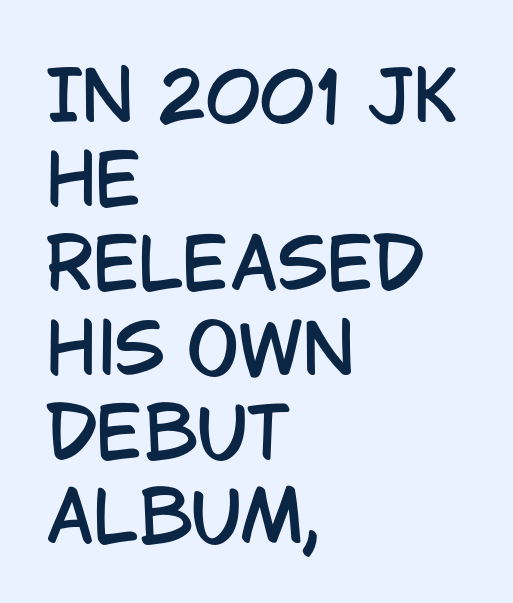
Grotesque or geometric, the face here clearly has no serifs. The font's upright variant was chosen for this text. The letters advance in unequal steps, a hallmark of proportional type. The horizontal fit of the characters is conventional and even. Horizontally, the lines are justified to the leading edge only. The baseline area is clear.
